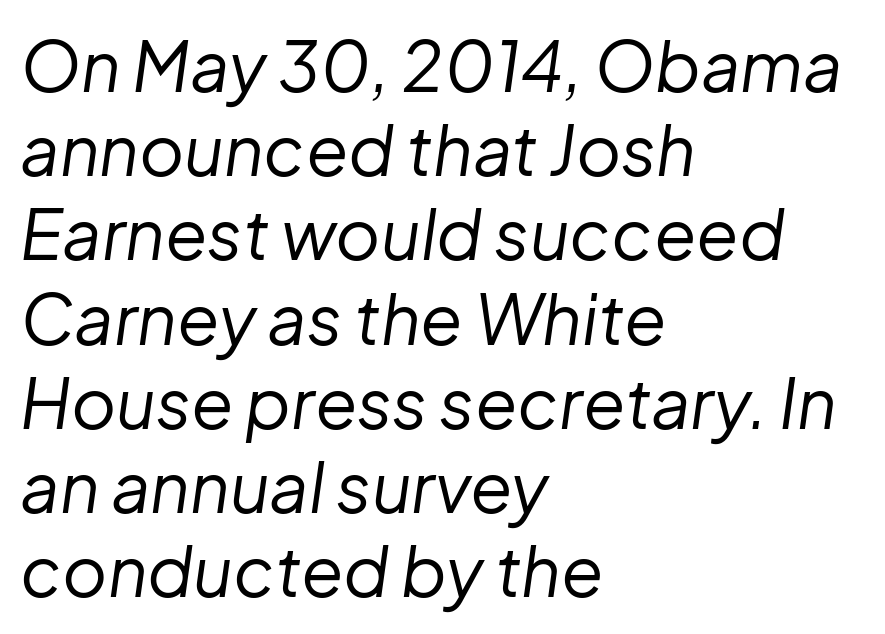
Q: Is the text bold? A: No.
Q: Is the text italic (slanted)? A: Yes, it leans right by about 8 degrees.
Q: Is the text underlined? A: No.
Q: How is the paragraph aligned? A: Left-aligned.
Q: Is the spacing between letters normal or unusually wide? A: Normal.
Q: Width (condensed, normal, or wide)? A: Normal.
Q: Stroke contrast? A: Low.
Q: x-height? A: Medium.
Q: Monospaced? A: No.
